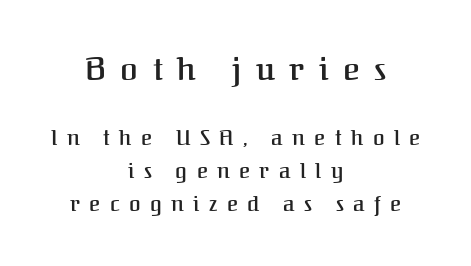
The letters advance in unequal steps, a hallmark of proportional type. The earlier block is typeset at a bigger size than the later block. The designer went with a serif here, giving each stem small feet. The passage shown has open, widely tracked lettering throughout. Leftover space on each line is divided equally before and after the words. This sample uses an upright cut, with every glyph sitting square on the baseline.
